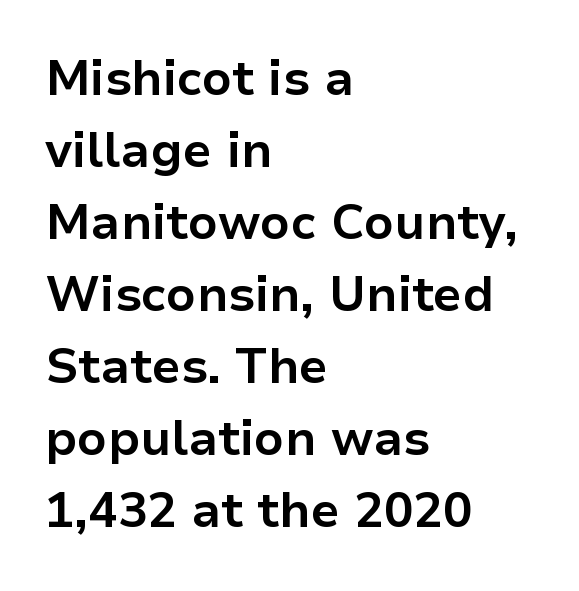
The image shows 49 px bold sans-serif type, upright; set left-aligned, normal line spacing (1.47x), normal letter spacing, not underlined; low stroke contrast and a medium x-height.
